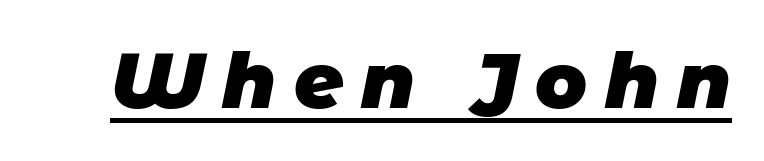
{"serif": "no", "bold": "yes", "weight": "heavy", "width": "normal", "stroke_contrast": "low", "x_height": "large", "monospaced": "no", "underline": "yes", "letter_spacing": "wide", "letter_spacing_em": 0.23, "glyph_px": 77}
